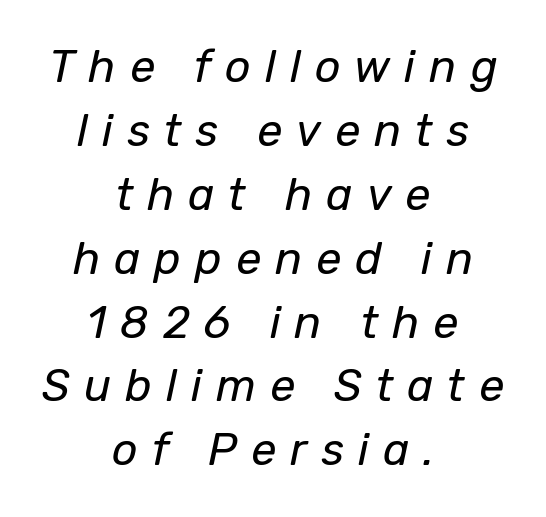
{"italic": "yes", "lean": "right", "slant_degrees": 12, "bold": "no", "weight": "regular", "width": "normal", "stroke_contrast": "low", "x_height": "medium", "monospaced": "no", "underline": "no", "align": "center", "line_spacing": "normal", "line_spacing_ratio": 1.42, "letter_spacing": "wide", "letter_spacing_em": 0.31, "glyph_px": 45}
